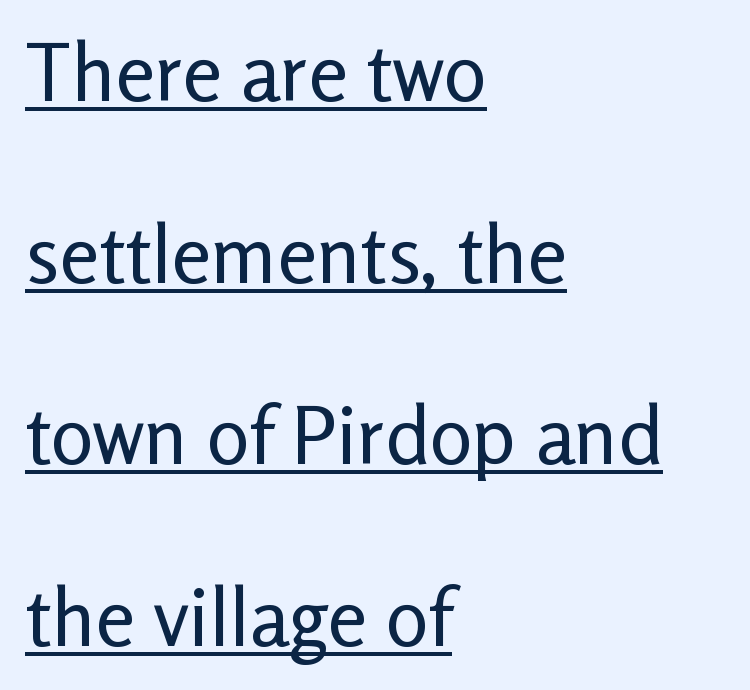
The image shows 80 px regular-weight sans-serif type, upright; set left-aligned, loose line spacing (2.27x), normal letter spacing, underlined; low stroke contrast and a medium x-height.
